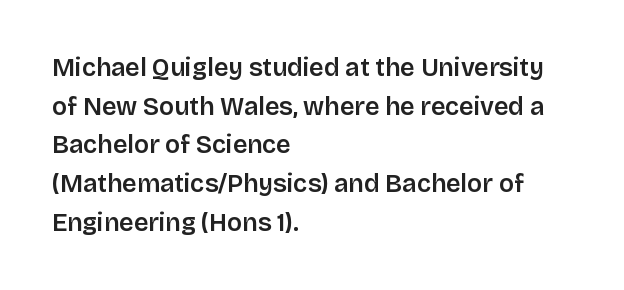
Quick note: underline off. The passage is arranged the way most books set body copy — flush left. Quick note: interline space is typical. Posture: vertical. The letters sit at their default tracking, neither squeezed nor spread.
